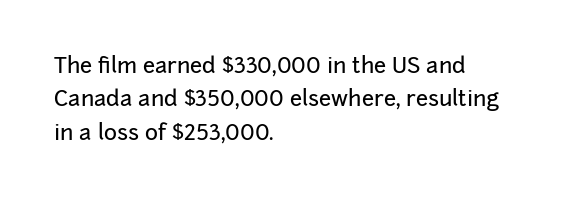
The image shows 22 px text type, upright; set left-aligned, normal line spacing (1.52x), normal letter spacing, not underlined.
